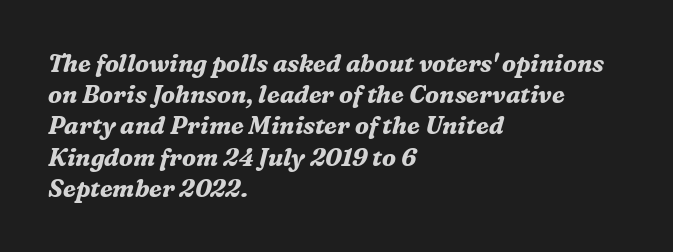
The letters sit at their default tracking, neither squeezed nor spread. Notice how the passage keeps a crisp vertical edge on the left only. Look at the stroke-to-counter ratio: heavy, a bold. Nobody drew a line under any word here.
